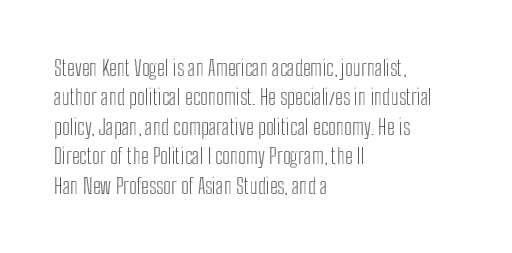
Q: Is the text italic (slanted)? A: No, it is upright.
Q: Is the text underlined? A: No.
Q: How is the paragraph aligned? A: Left-aligned.
Q: Is the spacing between letters normal or unusually wide? A: Normal.
Q: Is the spacing between lines tight, normal or loose? A: Normal.
